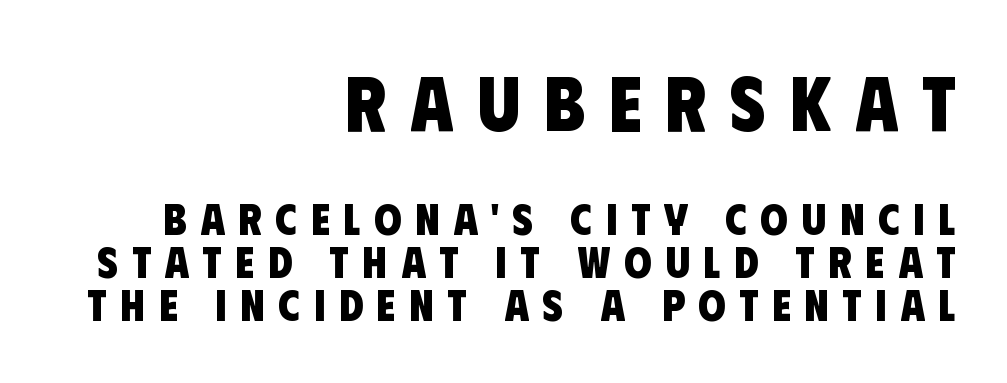
The image shows 77 px heavy, condensed sans-serif type; set right-aligned, tight line spacing (0.98x), unusually wide letter spacing (+0.31 em), not underlined; the first (top) block is 1.75x larger; low stroke contrast and a large x-height.
